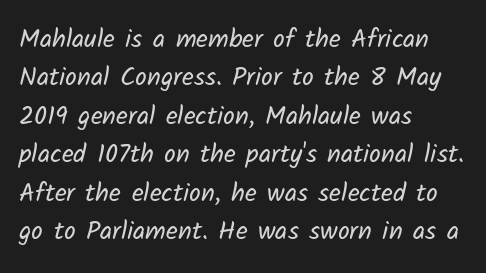
Observe the ordinary spacing: letters are neighbours, not strangers. Ink coverage per letter is moderate at most. The lines are quadded left. Does the leading feel generous? No, just average.
